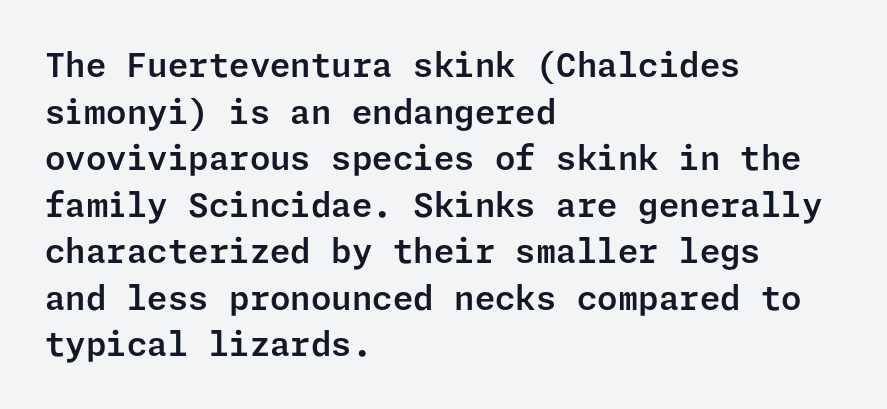
Characters follow at the spacing the type designer built in. The block of text has a typical density, with ordinary space between rows. A typesetter would label this face a sans. The strip under each line holds only bare page.
